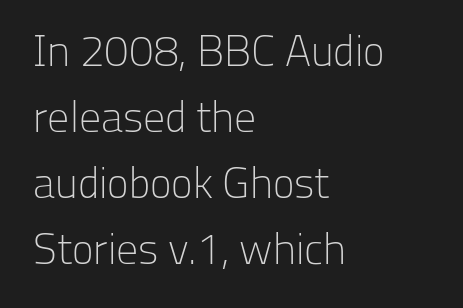
{"serif": "no", "italic": "no", "bold": "no", "weight": "light", "width": "normal", "stroke_contrast": "low", "x_height": "medium", "monospaced": "no", "underline": "no", "align": "left", "line_spacing": "normal", "line_spacing_ratio": 1.5, "letter_spacing": "normal", "letter_spacing_em": 0.0, "glyph_px": 44}
